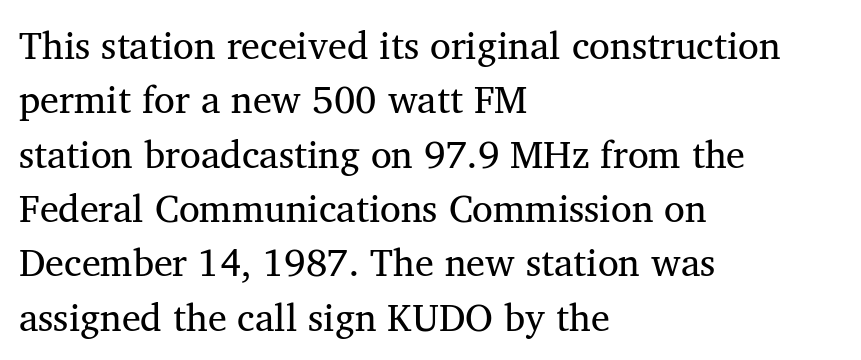
The image shows 38 px serif type; set left-aligned, normal line spacing (1.43x), normal letter spacing, not underlined; medium stroke contrast and a medium x-height.
